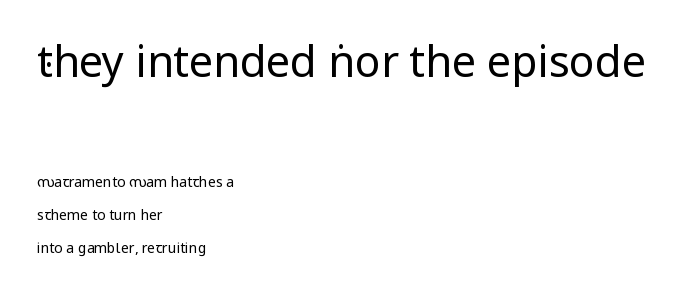
Look at the tracking — it's just the regular setting, nothing added. The compositor pushed each line to the left boundary. Reading down the column, the eye jumps a long way to each next line. Tall strokes in this sample are plumb rather than angled. Is the type heavy? It reads as light-to-regular instead. No feet cap the strokes, marking this as sans-serif type.
